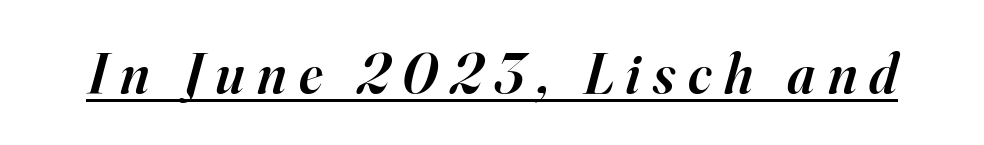
The image shows 57 px semibold serif type, italic (leaning right); set unusually wide letter spacing (+0.22 em), underlined; high stroke contrast and a small x-height.
